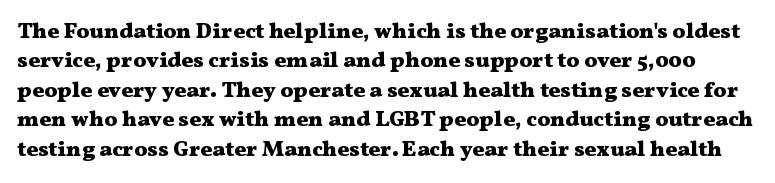
There is no visible air inserted between adjacent glyphs. Descender tails drop into unmarked territory. The block of text has a typical density, with ordinary space between rows. Thick stems and heavy bowls — unmistakably bold. The typography opts for an upright posture over an oblique one.
